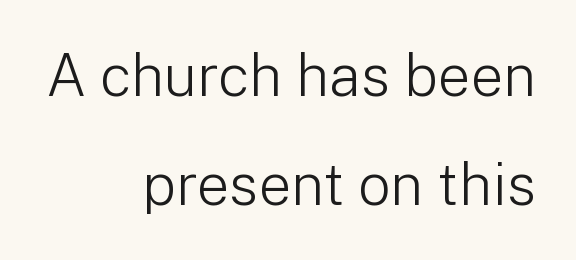
{"serif": "no", "italic": "no", "bold": "no", "weight": "light", "width": "normal", "stroke_contrast": "low", "x_height": "medium", "monospaced": "no", "underline": "no", "align": "right", "line_spacing_ratio": 1.88, "letter_spacing": "normal", "letter_spacing_em": 0.0, "glyph_px": 58}
